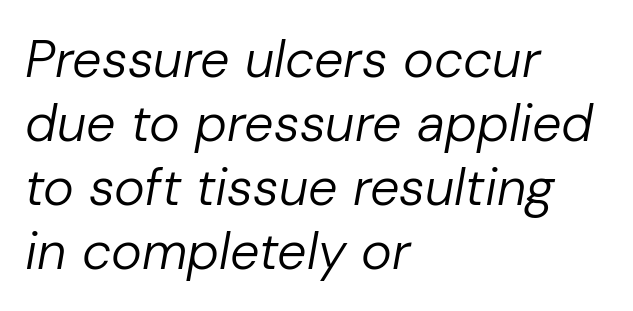
Q: Is the text bold? A: No.
Q: Is the text italic (slanted)? A: Yes, it leans right by about 10 degrees.
Q: Is the text underlined? A: No.
Q: How is the paragraph aligned? A: Left-aligned.
Q: Is the spacing between letters normal or unusually wide? A: Normal.
Q: Width (condensed, normal, or wide)? A: Normal.
Q: Stroke contrast? A: Low.
Q: x-height? A: Medium.
Q: Monospaced? A: No.
